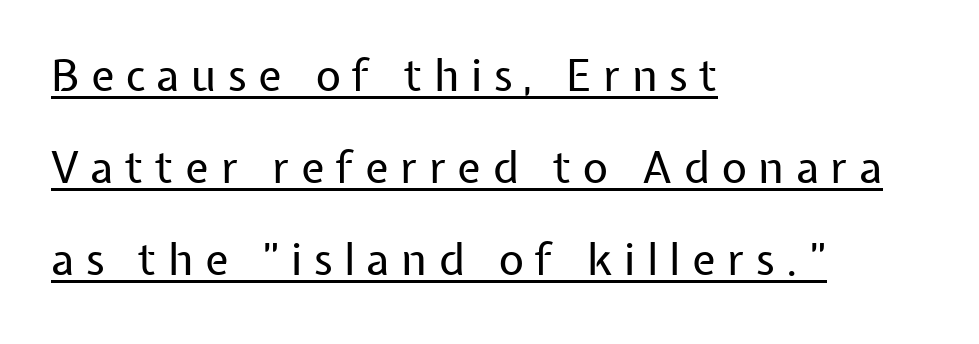
The image shows 44 px regular-weight sans-serif type, upright; set left-aligned, loose line spacing (2.09x), unusually wide letter spacing (+0.26 em), underlined; low stroke contrast and a medium x-height.
